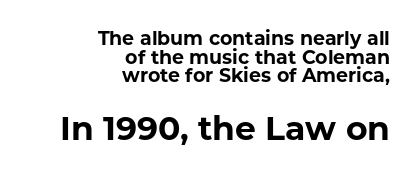
This sample has the flowing, uneven cadence of proportional lettering. The characters display no serif detailing; their extremities are plain. As a designer I'd log this as weight 700, bold. Glyph-to-glyph distance matches everyday printed text.
